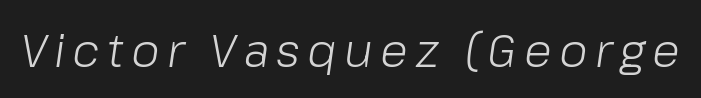
Q: Is the text bold? A: No.
Q: Is the text italic (slanted)? A: Yes, it leans right by about 8 degrees.
Q: Is the text underlined? A: No.
Q: Width (condensed, normal, or wide)? A: Normal.
Q: Stroke contrast? A: Low.
Q: x-height? A: Medium.
Q: Monospaced? A: No.
